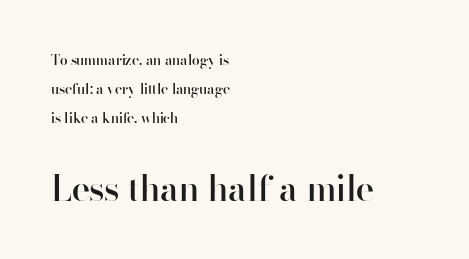
Q: Is the text bold? A: Semi-bold.
Q: Is the text italic (slanted)? A: No, it is upright.
Q: Is the typeface a serif or a sans-serif typeface? A: Sans-serif.
Q: Is the text underlined? A: No.
Q: How is the paragraph aligned? A: Left-aligned.
Q: Is the spacing between letters normal or unusually wide? A: Normal.
Q: Is the spacing between lines tight, normal or loose? A: Loose.
Q: Which block of text is set in a larger size, the first (top) or the second (bottom)? A: The second (bottom) one.
Q: Width (condensed, normal, or wide)? A: Normal.
Q: Stroke contrast? A: High.
Q: x-height? A: Small.
Q: Monospaced? A: No.
